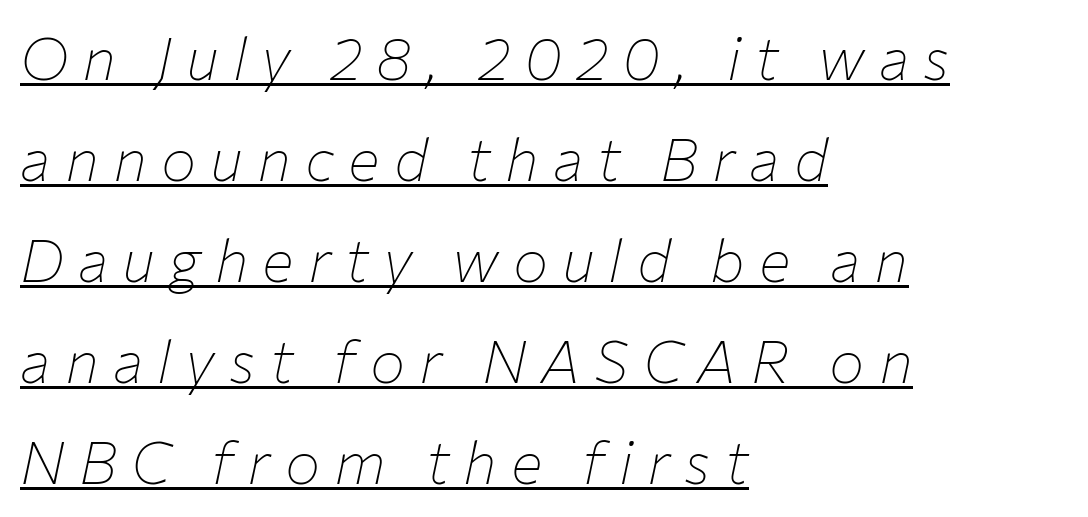
Q: Is the text bold? A: No.
Q: Is the text italic (slanted)? A: Yes, it leans right by about 12 degrees.
Q: Is the text underlined? A: Yes.
Q: How is the paragraph aligned? A: Left-aligned.
Q: Is the spacing between letters normal or unusually wide? A: Unusually wide.
Q: Width (condensed, normal, or wide)? A: Normal.
Q: Stroke contrast? A: Low.
Q: x-height? A: Medium.
Q: Monospaced? A: No.
